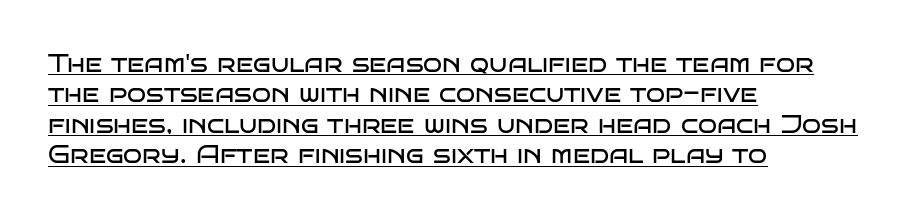
Q: Is the text bold? A: No.
Q: Is the text italic (slanted)? A: No, it is upright.
Q: Is the text underlined? A: Yes.
Q: How is the paragraph aligned? A: Left-aligned.
Q: Is the spacing between letters normal or unusually wide? A: Normal.
